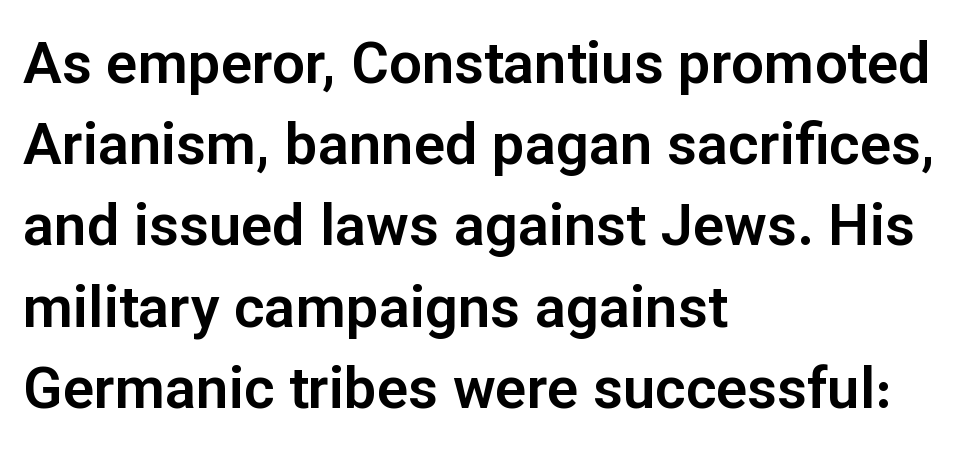
Italic? Not at all — the glyphs are vertical. Rows of type keep a routine distance in the vertical direction. Words float on clear page, feet unadorned. Looks like regular typesetting: each glyph gets only the width it needs.
